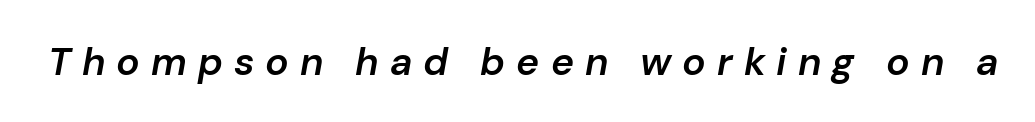
{"italic": "yes", "lean": "right", "slant_degrees": 10, "bold": "semi", "weight": "semibold", "width": "normal", "stroke_contrast": "low", "x_height": "medium", "monospaced": "no", "underline": "no", "letter_spacing": "wide", "letter_spacing_em": 0.28, "glyph_px": 39}
